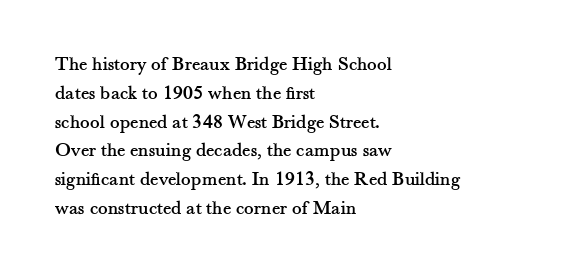
Default kerning and tracking; the words read as compact shapes. The type sits square on the baseline with zero lean. How would I describe the line gaps? Plain and ordinary. The zone under the glyphs is completely vacant. The lines are quadded left.
